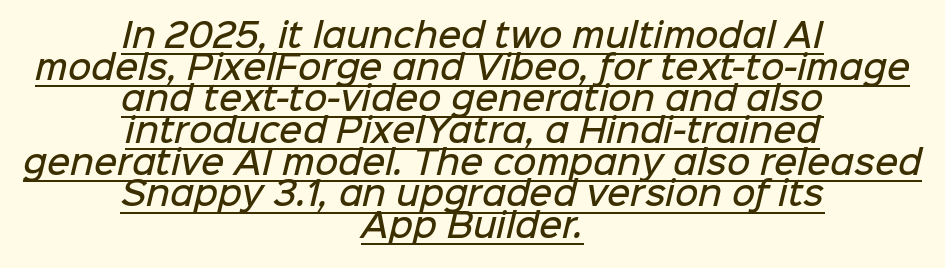
The image shows 32 px semibold sans-serif type; set centered, tight line spacing (0.99x), normal letter spacing, underlined; low stroke contrast and a medium x-height.
